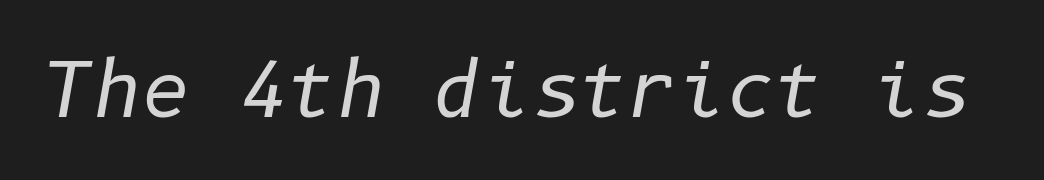
The image shows 75 px regular-weight type, italic (leaning right); set normal letter spacing, not underlined; low stroke contrast and a medium x-height.
